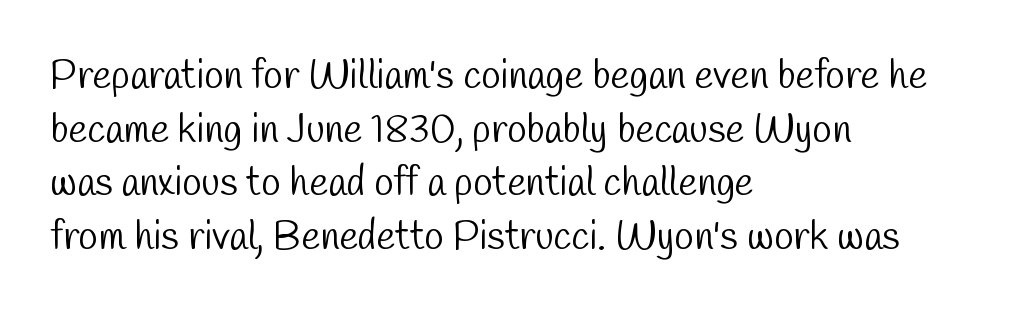
{"serif": "no", "bold": "no", "weight": "light", "width": "condensed", "stroke_contrast": "low", "x_height": "medium", "monospaced": "no", "underline": "no", "align": "left", "line_spacing": "normal", "line_spacing_ratio": 1.34, "letter_spacing": "normal", "letter_spacing_em": 0.0, "glyph_px": 40}
